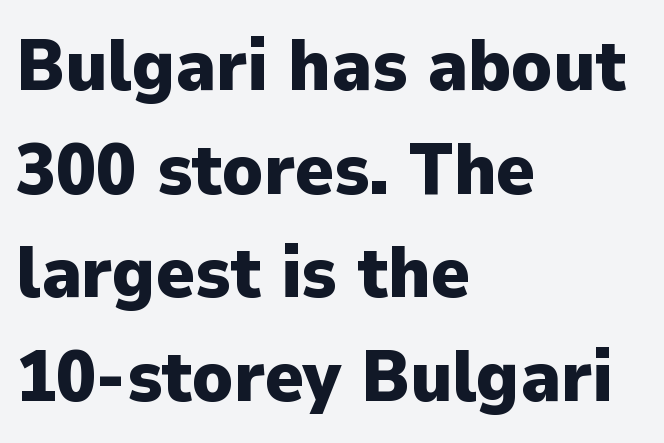
Q: Is the text bold? A: Yes.
Q: Is the text italic (slanted)? A: No, it is upright.
Q: Is the typeface a serif or a sans-serif typeface? A: Sans-serif.
Q: Is the text underlined? A: No.
Q: How is the paragraph aligned? A: Left-aligned.
Q: Is the spacing between letters normal or unusually wide? A: Normal.
Q: Is the spacing between lines tight, normal or loose? A: Normal.
Q: Width (condensed, normal, or wide)? A: Normal.
Q: Stroke contrast? A: Low.
Q: x-height? A: Medium.
Q: Monospaced? A: No.
